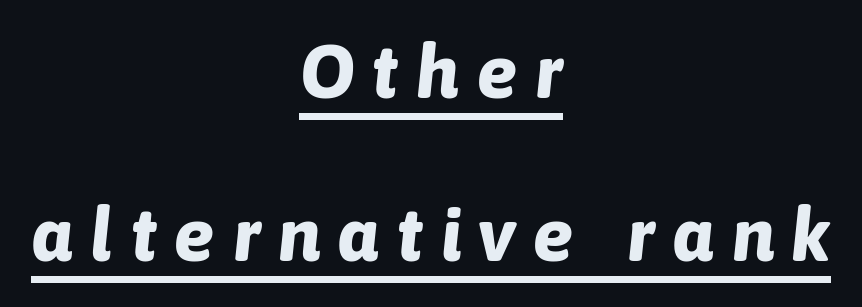
The image shows 75 px bold type, italic (leaning right); set centered, loose line spacing (2.18x), unusually wide letter spacing (+0.24 em), underlined; low stroke contrast and a medium x-height.
